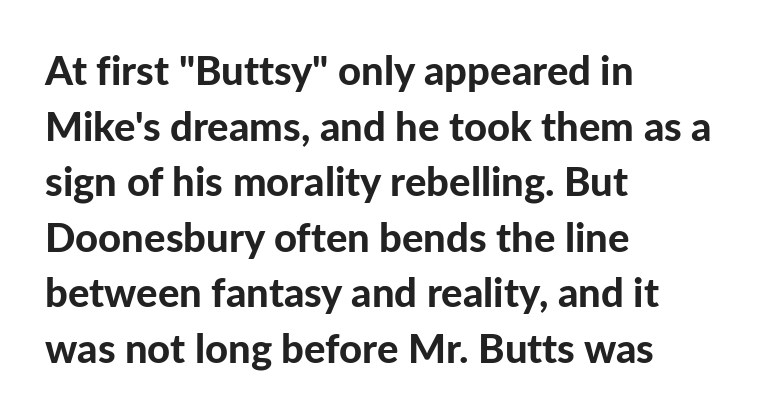
The passage shown is typed in a proportional face where columns would drift. Vertical spacing — default. This sample is left-justified, so line endings fall wherever the words run out. Students, this is bold: see how much ink each stroke carries. A sans-serif font was chosen for this passage.
